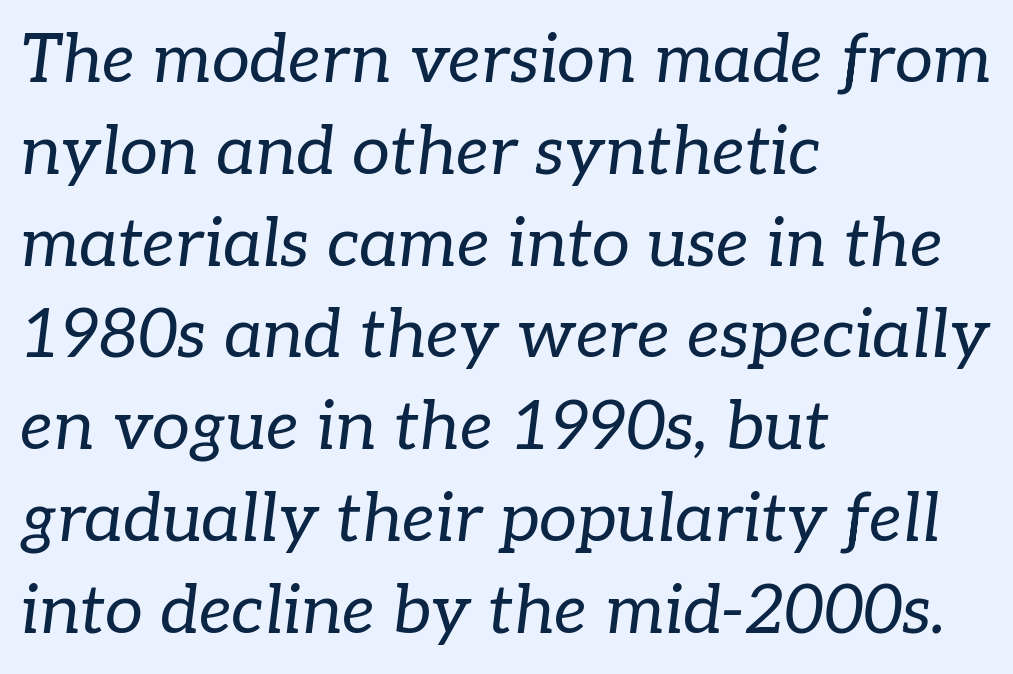
The image shows 68 px regular-weight serif type, italic (leaning right); set left-aligned, normal line spacing (1.35x), normal letter spacing, not underlined; low stroke contrast and a medium x-height.
